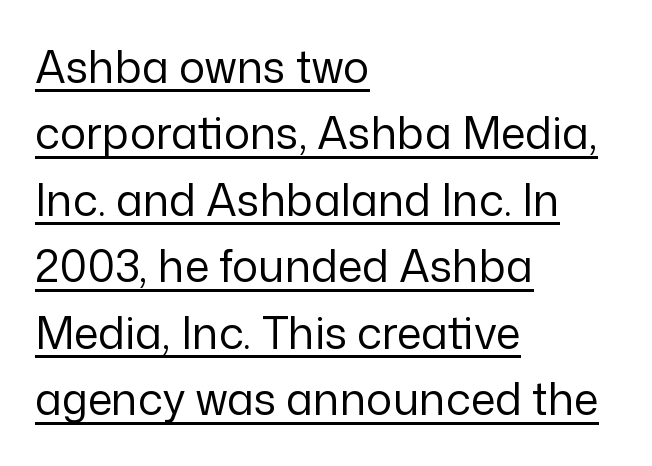
{"serif": "no", "italic": "no", "bold": "no", "weight": "regular", "width": "normal", "stroke_contrast": "low", "x_height": "medium", "monospaced": "no", "underline": "yes", "align": "left", "line_spacing": "normal", "line_spacing_ratio": 1.51, "letter_spacing": "normal", "letter_spacing_em": 0.0, "glyph_px": 44}
